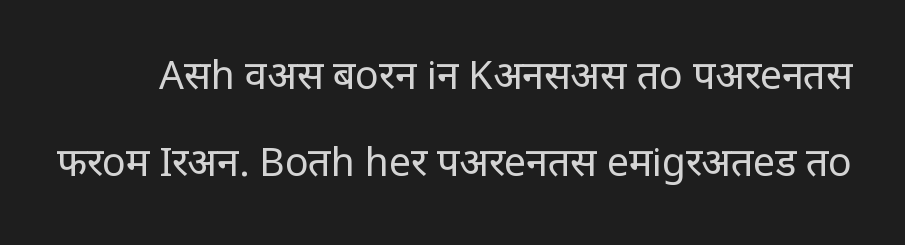
Q: Is the text bold? A: No.
Q: Is the text italic (slanted)? A: No, it is upright.
Q: Is the typeface a serif or a sans-serif typeface? A: Sans-serif.
Q: Is the text underlined? A: No.
Q: Is the spacing between letters normal or unusually wide? A: Normal.
Q: Is the spacing between lines tight, normal or loose? A: Loose.
Q: Width (condensed, normal, or wide)? A: Condensed.
Q: Stroke contrast? A: Low.
Q: x-height? A: Large.
Q: Monospaced? A: No.
